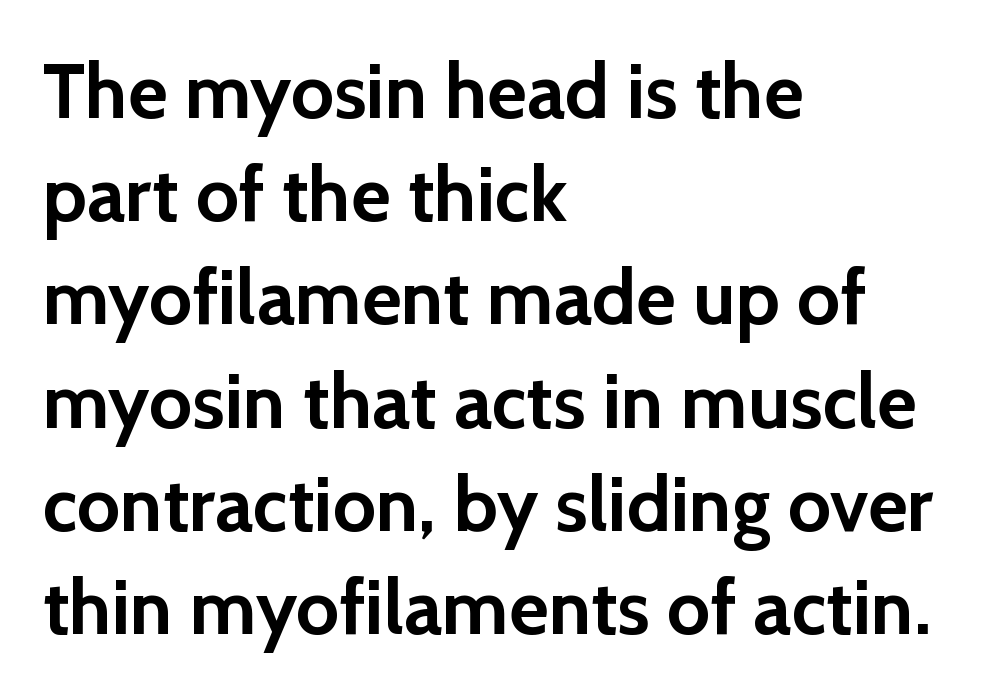
{"serif": "no", "italic": "no", "bold": "yes", "weight": "semibold", "width": "normal", "x_height": "medium", "monospaced": "no", "underline": "no", "align": "left", "line_spacing": "normal", "line_spacing_ratio": 1.34, "letter_spacing": "normal", "letter_spacing_em": 0.0, "glyph_px": 77}
